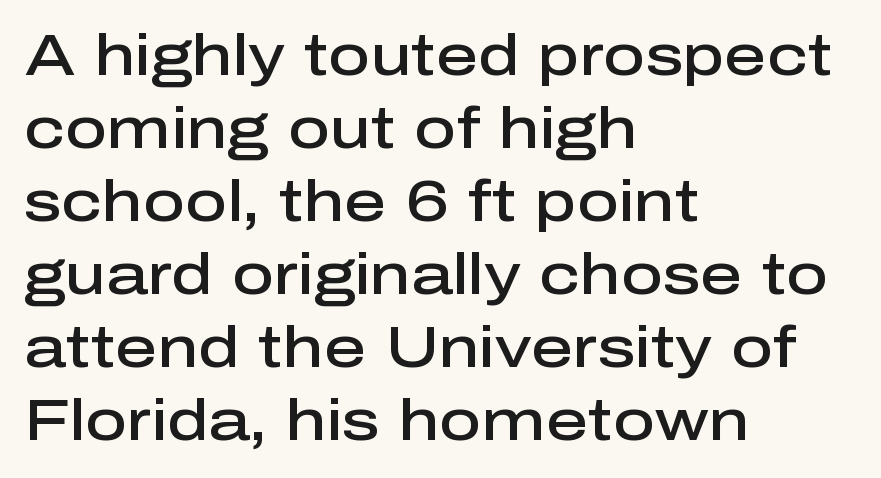
{"serif": "no", "italic": "no", "bold": "semi", "weight": "semibold", "width": "normal", "stroke_contrast": "low", "x_height": "medium", "monospaced": "no", "underline": "no", "align": "left", "line_spacing": "normal", "line_spacing_ratio": 1.26, "letter_spacing": "normal", "letter_spacing_em": 0.0, "glyph_px": 58}
